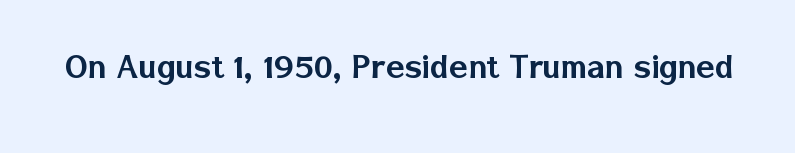
The image shows 39 px sans-serif type, upright; set normal letter spacing, not underlined; low stroke contrast and a medium x-height.
